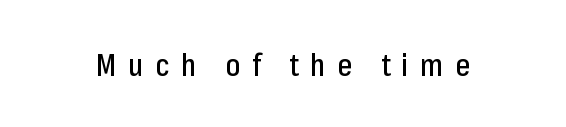
The image shows 31 px condensed sans-serif type, upright; set unusually wide letter spacing (+0.37 em), not underlined; low stroke contrast and a medium x-height.
